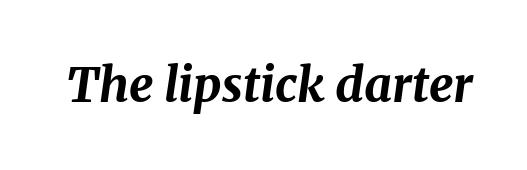
The words here are not underlined. Each letter keeps its own natural width here, so spacing adapts to shape. These lines keep a tight, regular rhythm from letter to letter. Thick stems and heavy bowls — unmistakably bold. Would a proofreader flag this as italicized? Yes.
